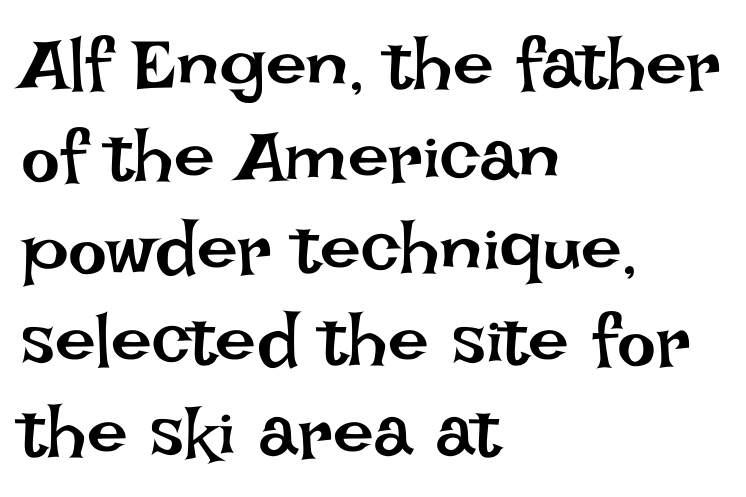
You could not count columns in this text — the font is proportionally spaced. The passage shown is not bold in any degree. Letter spacing: default. Posture: straight, roman, zero tilt. One glance says typical: line gaps are just what's usual.
